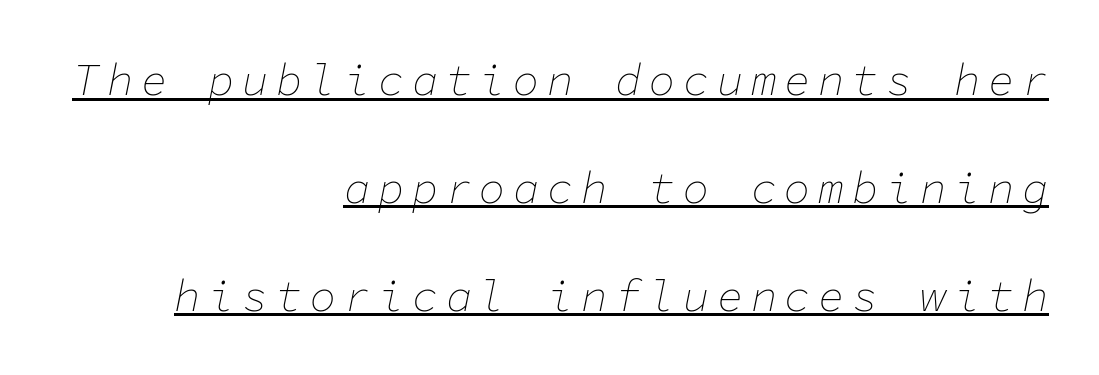
Q: Is the text bold? A: No.
Q: Is the text italic (slanted)? A: Yes, it leans right by about 11 degrees.
Q: Is the text underlined? A: Yes.
Q: How is the paragraph aligned? A: Right-aligned.
Q: Is the spacing between lines tight, normal or loose? A: Loose.
Q: Width (condensed, normal, or wide)? A: Normal.
Q: Stroke contrast? A: Low.
Q: x-height? A: Medium.
Q: Monospaced? A: Yes.
